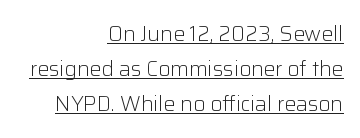
One-word summary of the alignment: right. You can tell it's not italic because the verticals are truly vertical. The leading is moderate, giving the passage an even texture. The passage shown is not bold in any degree. Honestly, the underline is the first thing you notice here.
